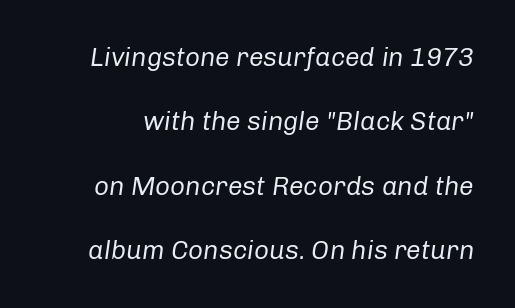
Looking at the ascenders, they clearly lean. Glance below the letters and you will spot only blank space. Heft: none added — not bold. Nobody touched the tracking dial on this one. Leading: increased.
